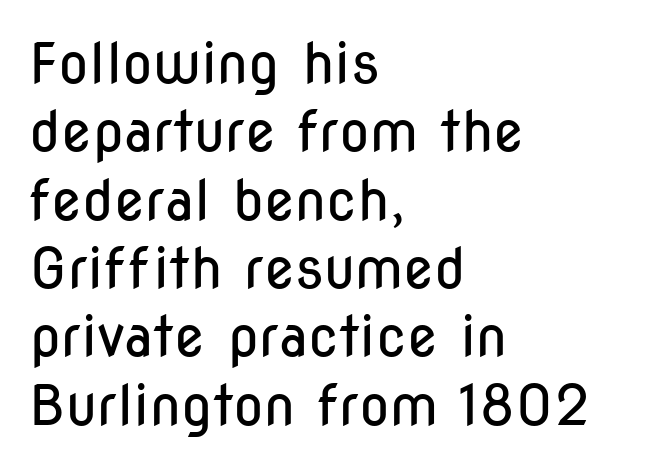
A classic flush-left, rag-right setting is used for this passage. Ascenders rise straight up at ninety degrees. Any mark beneath the type? The region is blank. I'd call this a sans setting — the letters go barefoot. The letters sit at their default tracking, neither squeezed nor spread.
